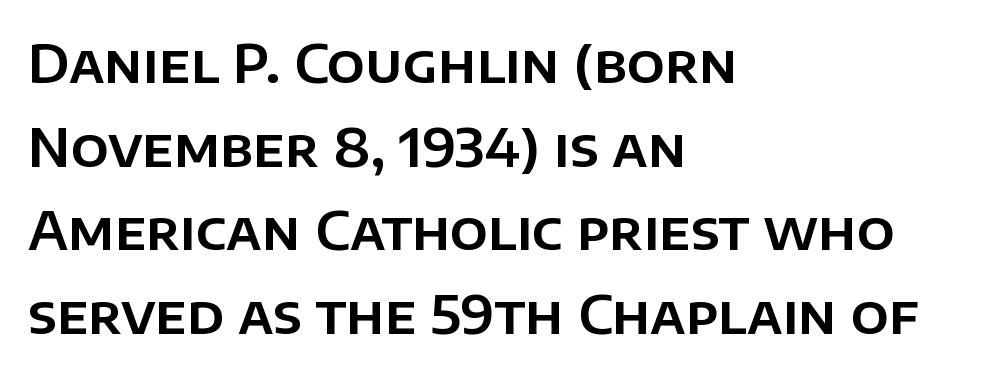
Serifs: no, the terminals of the letterforms are clean. These lines stack with their left ends in a neat column. This sample has the flowing, uneven cadence of proportional lettering. Baseline-to-baseline distance is the conventional proportion of letter height.
